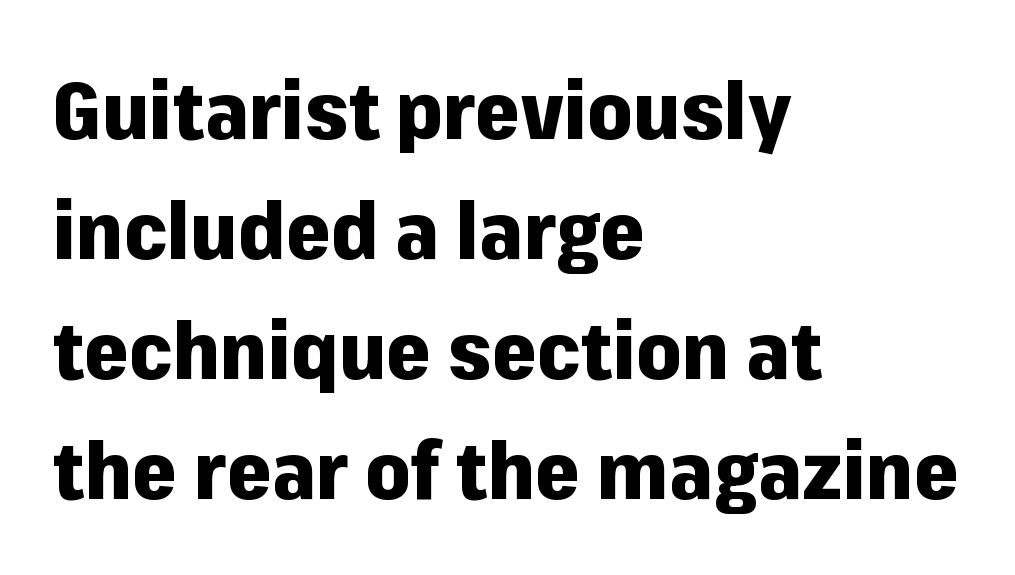
The image shows 80 px heavy sans-serif type, upright; set left-aligned, normal line spacing (1.5x), normal letter spacing, not underlined; low stroke contrast and a medium x-height.
